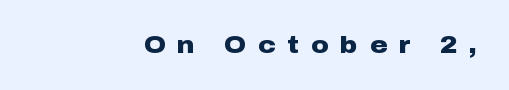
The image shows 24 px bold type, upright; set right-aligned, unusually wide letter spacing (+0.49 em), not underlined.
